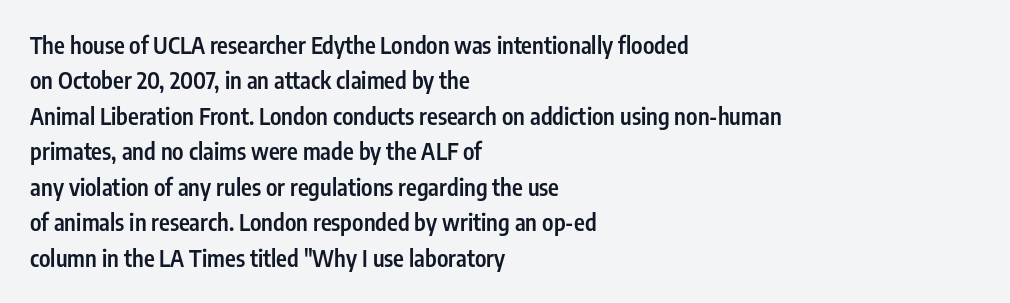
{"italic": "no", "bold": "semi", "underline": "no", "align": "left", "line_spacing": "normal", "line_spacing_ratio": 1.54, "letter_spacing": "normal", "letter_spacing_em": 0.0, "glyph_px": 23}
